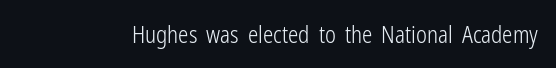
The type is set solid horizontally, with unmodified tracking. Words float on clear page, feet unadorned. A quiet, ordinary-to-light weight characterises the typeface. The type sits square on the baseline with zero lean.
